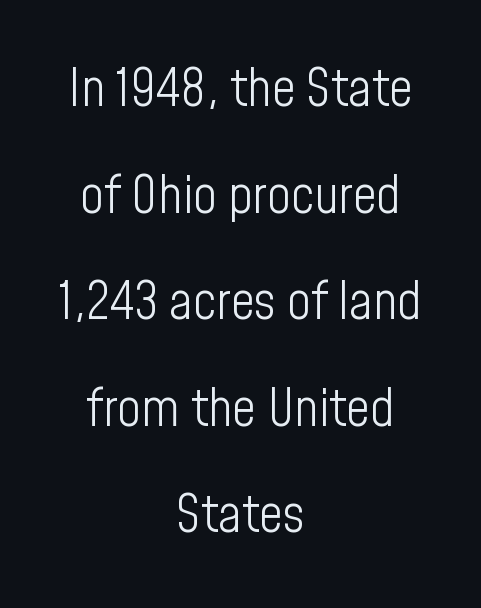
{"serif": "no", "italic": "no", "bold": "no", "weight": "light", "width": "condensed", "stroke_contrast": "low", "x_height": "medium", "monospaced": "no", "underline": "no", "align": "center", "line_spacing": "loose", "line_spacing_ratio": 2.05, "letter_spacing": "normal", "letter_spacing_em": 0.0, "glyph_px": 52}
